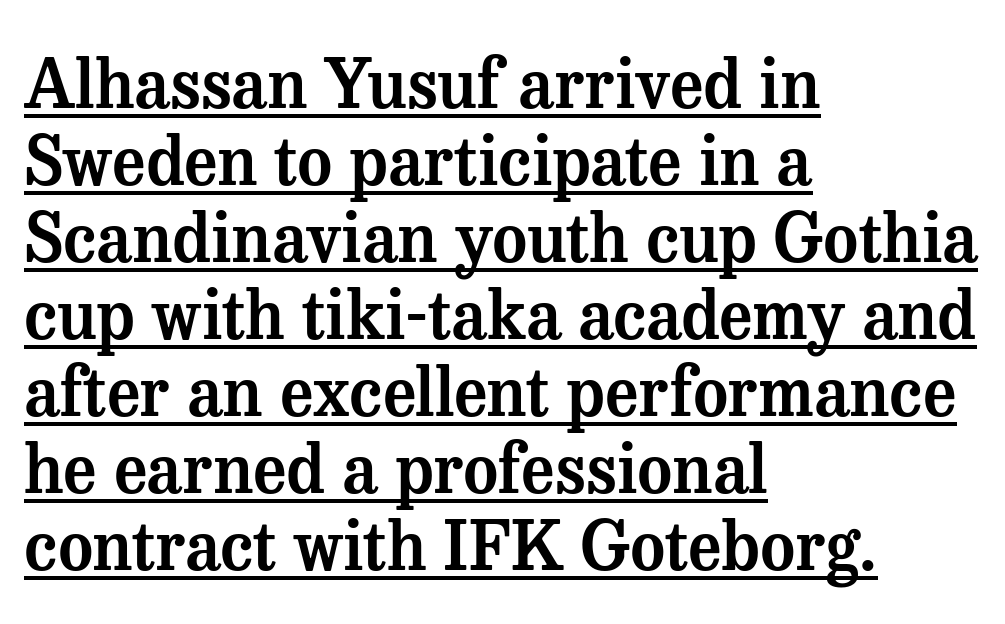
Q: Is the text italic (slanted)? A: No, it is upright.
Q: Is the typeface a serif or a sans-serif typeface? A: Serif.
Q: Is the text underlined? A: Yes.
Q: How is the paragraph aligned? A: Left-aligned.
Q: Is the spacing between letters normal or unusually wide? A: Normal.
Q: Is the spacing between lines tight, normal or loose? A: Tight.
Q: Width (condensed, normal, or wide)? A: Normal.
Q: Stroke contrast? A: Medium.
Q: x-height? A: Medium.
Q: Monospaced? A: No.
